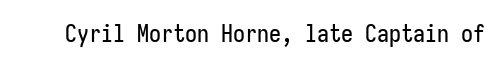
Observe the ordinary spacing: letters are neighbours, not strangers. Underline: absent. Rendered with straight, roman letterforms.
